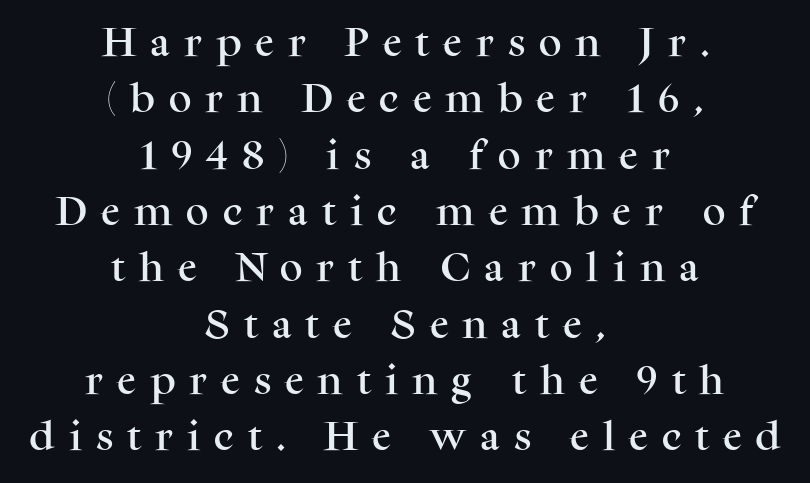
The image shows 32 px serif type, upright; set centered, line spacing 1.76x, unusually wide letter spacing (+0.44 em), not underlined; medium stroke contrast and a medium x-height.
